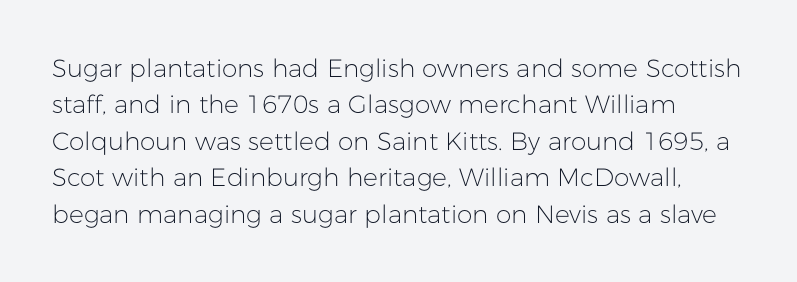
{"italic": "no", "bold": "no", "underline": "no", "line_spacing": "normal", "line_spacing_ratio": 1.46, "letter_spacing": "normal", "letter_spacing_em": 0.0, "glyph_px": 25}
